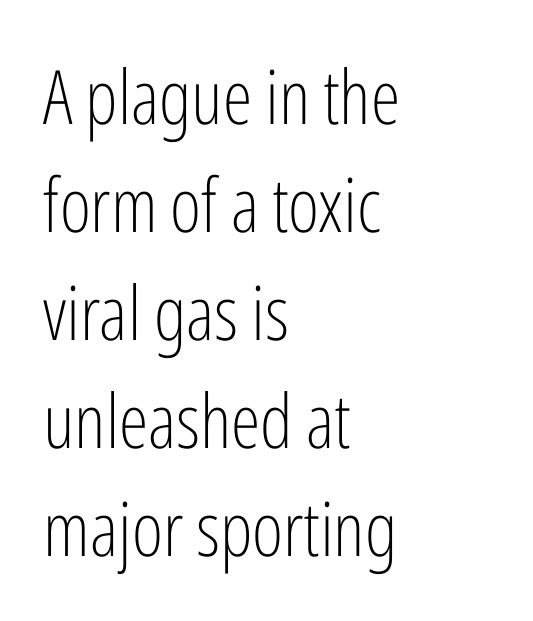
Notice how the stems are strictly vertical — no italics here. Words float on clear page, feet unadorned. Notice how descenders clear the ascenders below comfortably — that's standard leading. Character widths vary here, with narrow letters taking less room than wide ones. The face used here is rendered with its standard letterfit.
